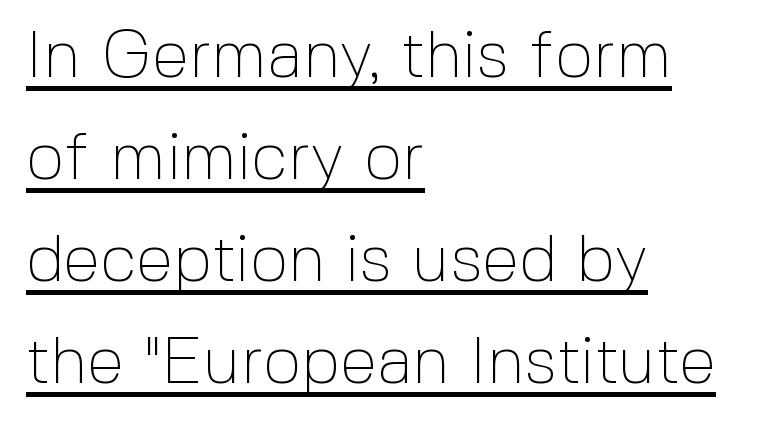
{"serif": "no", "italic": "no", "bold": "no", "weight": "thin", "width": "normal", "x_height": "medium", "monospaced": "no", "underline": "yes", "align": "left", "line_spacing": "normal", "line_spacing_ratio": 1.52, "letter_spacing": "normal", "letter_spacing_em": 0.0, "glyph_px": 67}
